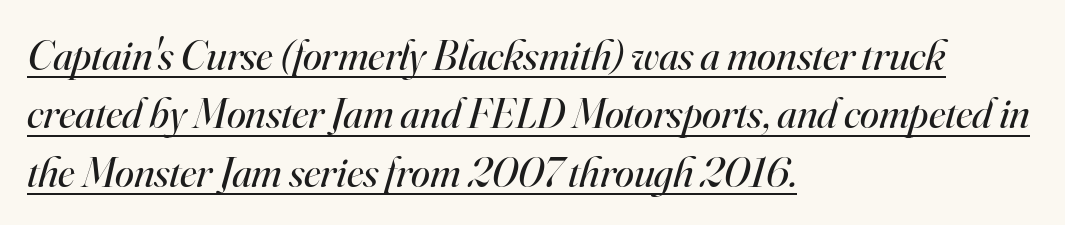
The typeface chosen for these lines features serifs. These lines are rendered in a variable-pitch font. Is the stroke heavy? The answer is a plain regular-or-lighter. Characters are canted at an angle relative to the baseline's perpendicular. The rag falls on the right side of this text block. Vertical spacing — default.
